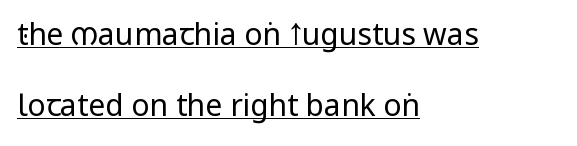
{"serif": "no", "italic": "no", "bold": "no", "weight": "regular", "width": "condensed", "stroke_contrast": "low", "x_height": "large", "monospaced": "no", "underline": "yes", "align": "left", "line_spacing": "loose", "line_spacing_ratio": 2.36, "letter_spacing": "normal", "letter_spacing_em": 0.0, "glyph_px": 30}
